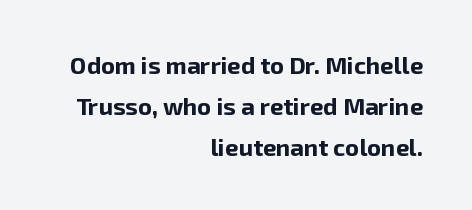
The image shows 24 px bold type, upright; set right-aligned, normal line spacing (1.7x), normal letter spacing, not underlined.
